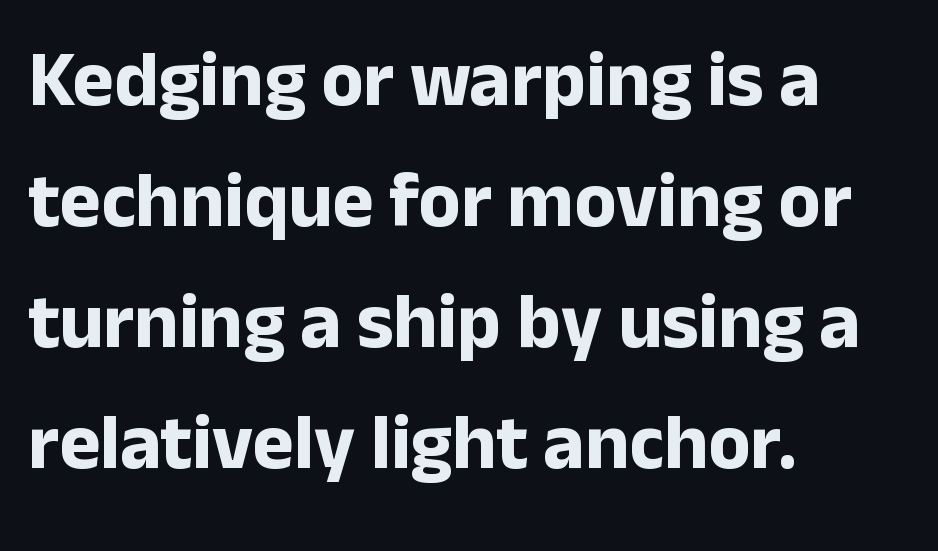
The image shows 78 px bold sans-serif type, upright; set left-aligned, normal line spacing (1.55x), normal letter spacing, not underlined; low stroke contrast and a medium x-height.
